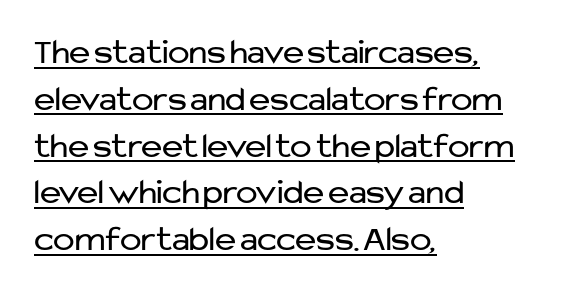
{"serif": "no", "italic": "no", "bold": "no", "weight": "regular", "width": "normal", "stroke_contrast": "low", "x_height": "medium", "monospaced": "no", "underline": "yes", "align": "left", "line_spacing": "normal", "line_spacing_ratio": 1.3, "letter_spacing": "normal", "letter_spacing_em": 0.0, "glyph_px": 36}
